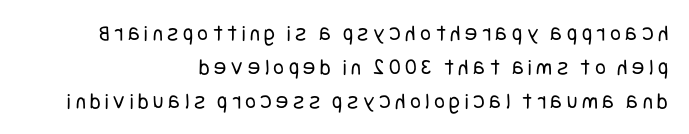
The image shows 23 px text type, upright; set right-aligned, normal line spacing (1.47x), unusually wide letter spacing (+0.2 em), not underlined.
